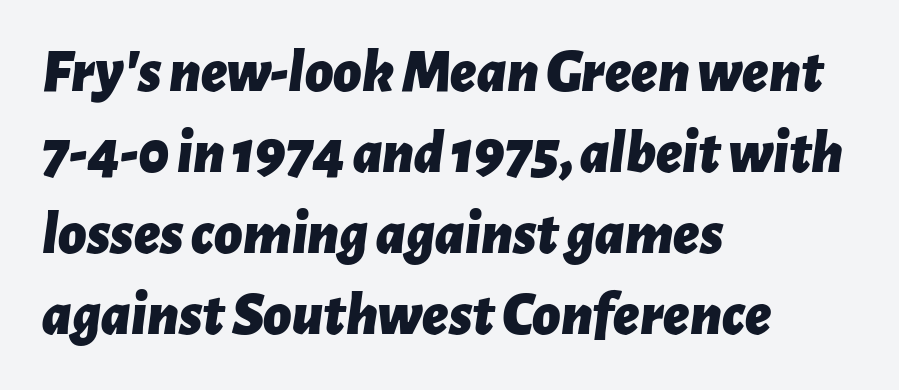
Q: Is the text bold? A: Yes.
Q: Is the text italic (slanted)? A: Yes, it leans right by about 7 degrees.
Q: Is the text underlined? A: No.
Q: How is the paragraph aligned? A: Left-aligned.
Q: Is the spacing between letters normal or unusually wide? A: Normal.
Q: Is the spacing between lines tight, normal or loose? A: Normal.
Q: Width (condensed, normal, or wide)? A: Normal.
Q: Stroke contrast? A: Low.
Q: x-height? A: Medium.
Q: Monospaced? A: No.
